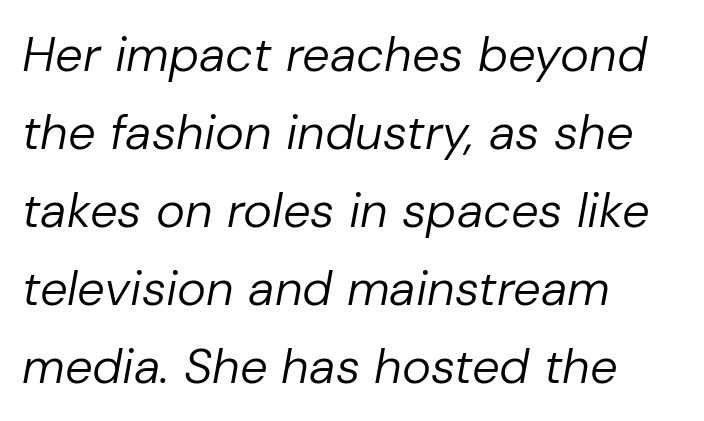
The image shows 49 px regular-weight type, italic (leaning right); set left-aligned, normal line spacing (1.59x), normal letter spacing, not underlined; low stroke contrast and a medium x-height.
